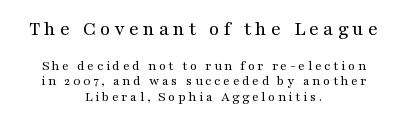
Compared with a flush-left layout, this one balances lines on the center instead. Stem width sits at or under what a default text font uses. The more generous point size was reserved for the upper chunk. Clear beneath every line of the passage. Baseline-to-baseline distance is barely more than the letter height.
